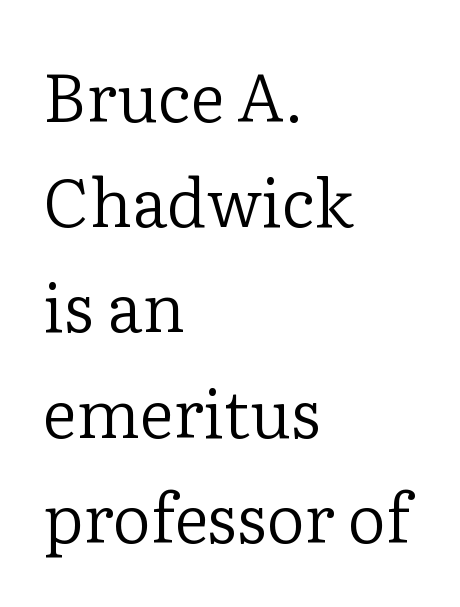
{"serif": "yes", "italic": "no", "bold": "no", "weight": "regular", "width": "normal", "stroke_contrast": "low", "x_height": "medium", "monospaced": "no", "underline": "no", "align": "left", "line_spacing": "normal", "line_spacing_ratio": 1.57, "letter_spacing": "normal", "letter_spacing_em": 0.0, "glyph_px": 67}
